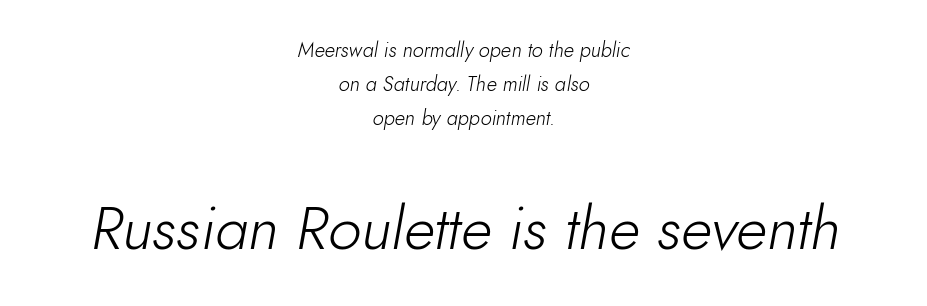
The image shows 60 px light type, italic (leaning right); set centered, line spacing 1.71x, normal letter spacing, not underlined; the second (bottom) block is 3.0x larger; low stroke contrast and a small x-height.
